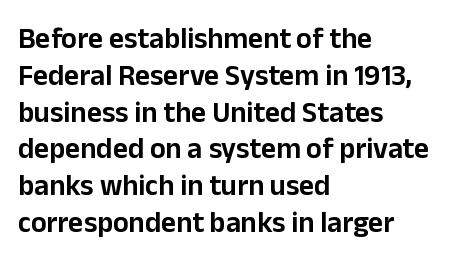
Q: Is the text italic (slanted)? A: No, it is upright.
Q: Is the typeface a serif or a sans-serif typeface? A: Sans-serif.
Q: Is the text underlined? A: No.
Q: How is the paragraph aligned? A: Left-aligned.
Q: Is the spacing between letters normal or unusually wide? A: Normal.
Q: Is the spacing between lines tight, normal or loose? A: Normal.
Q: Width (condensed, normal, or wide)? A: Normal.
Q: Stroke contrast? A: Low.
Q: x-height? A: Medium.
Q: Monospaced? A: No.
